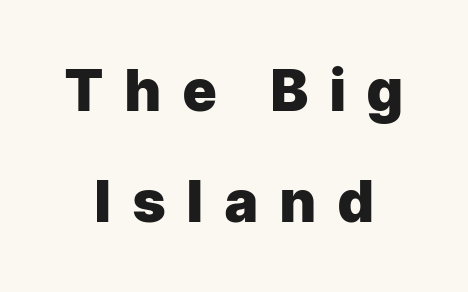
The image shows 57 px heavy sans-serif type, upright; set centered, loose line spacing (1.95x), unusually wide letter spacing (+0.39 em), not underlined; low stroke contrast and a medium x-height.
